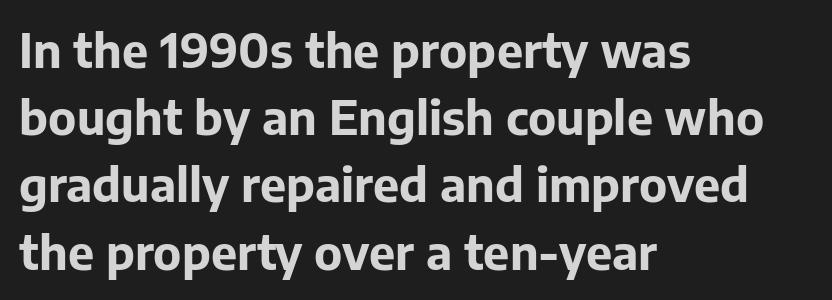
The image shows 47 px bold sans-serif type, upright; set left-aligned, normal line spacing (1.43x), normal letter spacing, not underlined; low stroke contrast and a medium x-height.
